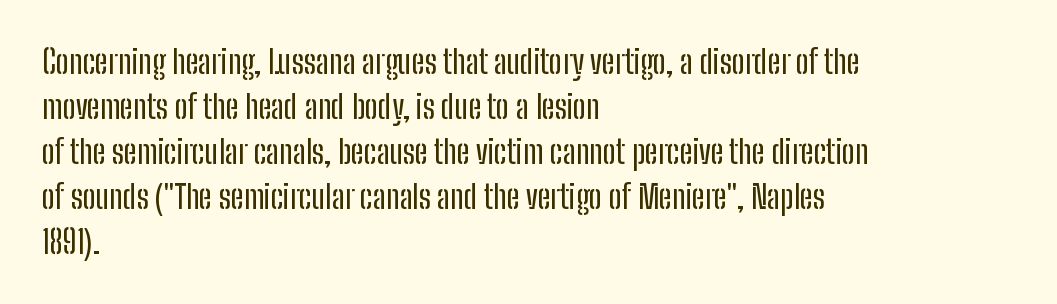
Q: Is the text italic (slanted)? A: No, it is upright.
Q: Is the typeface a serif or a sans-serif typeface? A: Sans-serif.
Q: Is the text underlined? A: No.
Q: How is the paragraph aligned? A: Left-aligned.
Q: Is the spacing between letters normal or unusually wide? A: Normal.
Q: Is the spacing between lines tight, normal or loose? A: Normal.
Q: Width (condensed, normal, or wide)? A: Condensed.
Q: Stroke contrast? A: Low.
Q: x-height? A: Medium.
Q: Monospaced? A: No.
